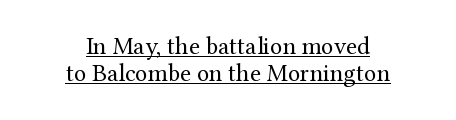
{"italic": "no", "bold": "no", "underline": "yes", "align": "center", "line_spacing": "tight", "line_spacing_ratio": 1.09, "letter_spacing": "normal", "letter_spacing_em": 0.0, "glyph_px": 25}
